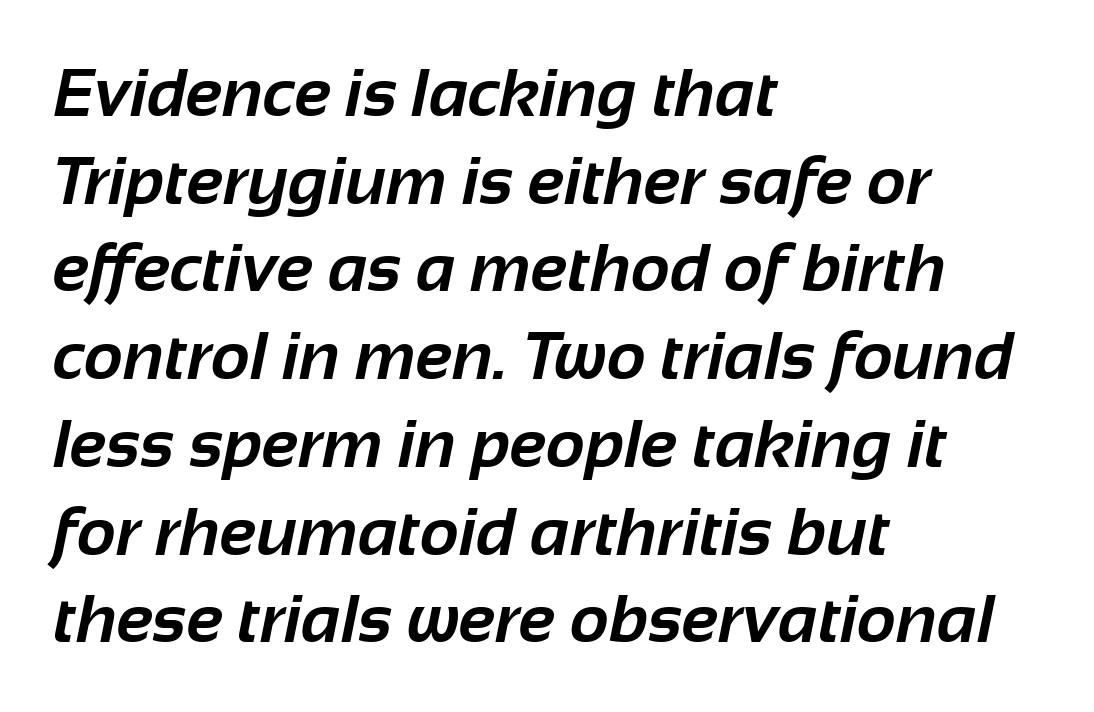
Q: Is the text bold? A: Yes.
Q: Is the typeface a serif or a sans-serif typeface? A: Sans-serif.
Q: Is the text underlined? A: No.
Q: How is the paragraph aligned? A: Left-aligned.
Q: Is the spacing between letters normal or unusually wide? A: Normal.
Q: Is the spacing between lines tight, normal or loose? A: Normal.
Q: Width (condensed, normal, or wide)? A: Normal.
Q: Stroke contrast? A: Low.
Q: x-height? A: Medium.
Q: Monospaced? A: No.
